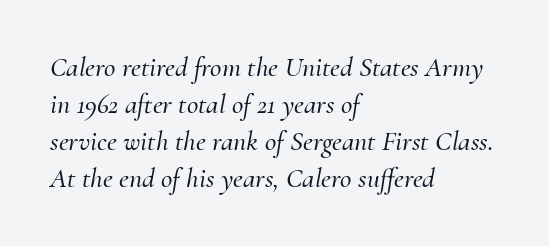
The image shows 28 px serif type, italic (leaning right); set left-aligned, normal line spacing (1.32x), normal letter spacing, not underlined; medium stroke contrast and a small x-height.
